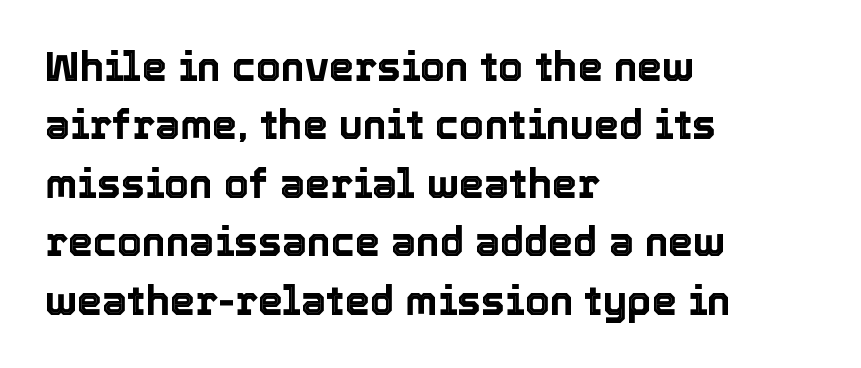
The image shows 40 px text type, upright; set left-aligned, normal line spacing (1.46x), normal letter spacing, not underlined; a medium x-height.
